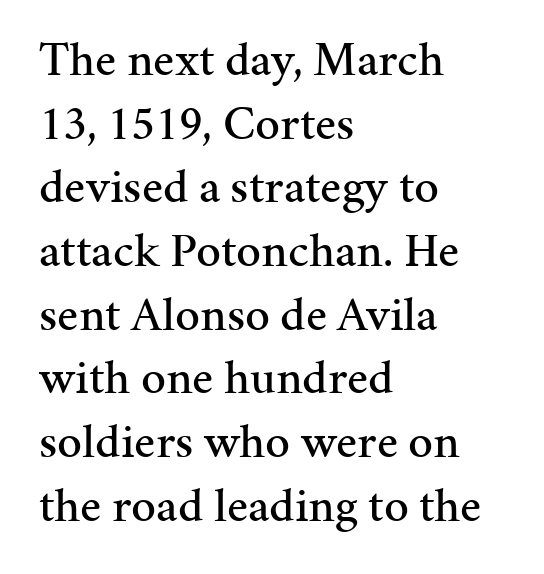
{"serif": "yes", "italic": "no", "width": "normal", "stroke_contrast": "medium", "x_height": "medium", "monospaced": "no", "underline": "no", "align": "left", "line_spacing": "normal", "line_spacing_ratio": 1.3, "letter_spacing": "normal", "letter_spacing_em": 0.0, "glyph_px": 49}
